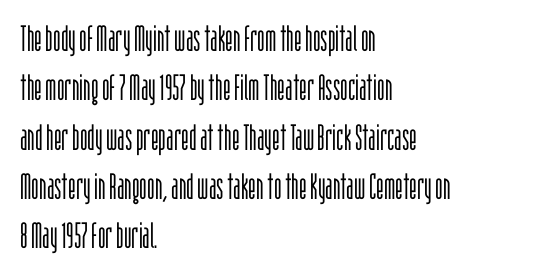
Q: Is the text bold? A: No.
Q: Is the text italic (slanted)? A: No, it is upright.
Q: Is the typeface a serif or a sans-serif typeface? A: Sans-serif.
Q: Is the text underlined? A: No.
Q: How is the paragraph aligned? A: Left-aligned.
Q: Is the spacing between letters normal or unusually wide? A: Normal.
Q: Is the spacing between lines tight, normal or loose? A: Normal.
Q: Width (condensed, normal, or wide)? A: Condensed.
Q: Stroke contrast? A: Low.
Q: x-height? A: Large.
Q: Monospaced? A: No.
